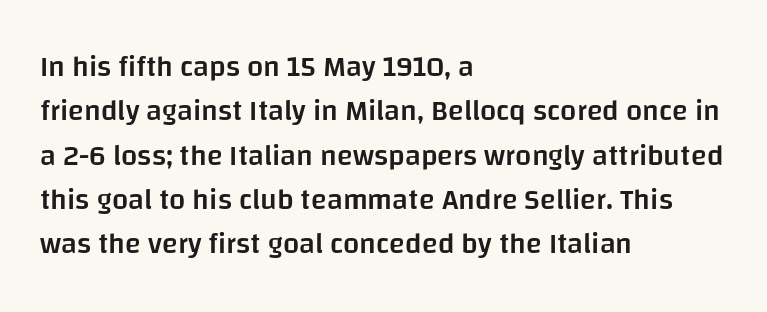
Character widths vary here, with narrow letters taking less room than wide ones. Check the space under the baseline: it is left empty. Caption: multi-line text, flush left, ragged right. Regular leading. Default kerning and tracking; the words read as compact shapes. Every letter is mildly thick-stroked: semibold rather than bold.
